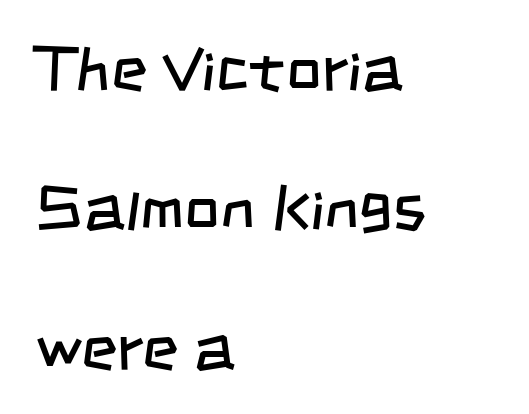
{"serif": "no", "bold": "no", "weight": "regular", "width": "condensed", "stroke_contrast": "low", "x_height": "large", "monospaced": "no", "underline": "no", "align": "left", "line_spacing": "loose", "line_spacing_ratio": 2.25, "letter_spacing": "normal", "letter_spacing_em": 0.0, "glyph_px": 62}
